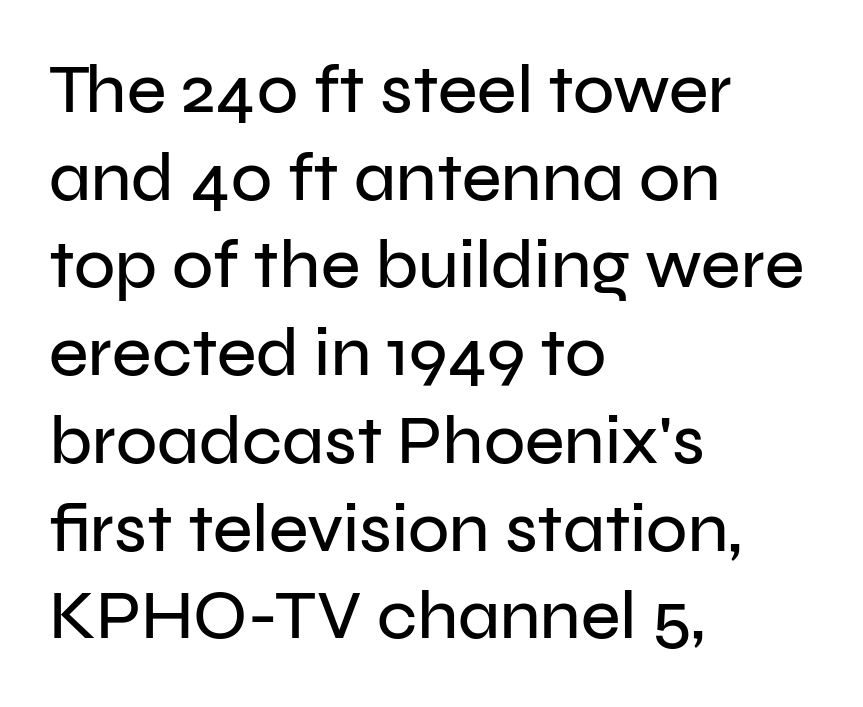
Q: Is the text italic (slanted)? A: No, it is upright.
Q: Is the typeface a serif or a sans-serif typeface? A: Sans-serif.
Q: Is the text underlined? A: No.
Q: How is the paragraph aligned? A: Left-aligned.
Q: Is the spacing between letters normal or unusually wide? A: Normal.
Q: Is the spacing between lines tight, normal or loose? A: Normal.
Q: Width (condensed, normal, or wide)? A: Normal.
Q: Stroke contrast? A: Low.
Q: x-height? A: Medium.
Q: Monospaced? A: No.
